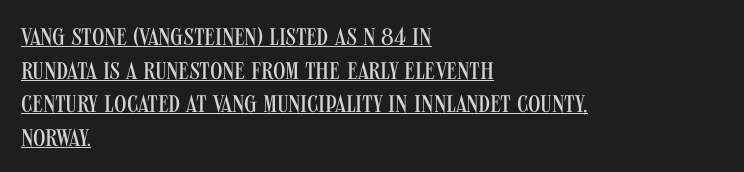
{"italic": "no", "bold": "no", "underline": "yes", "align": "left", "line_spacing": "normal", "line_spacing_ratio": 1.4, "letter_spacing": "normal", "letter_spacing_em": 0.0, "glyph_px": 24}
